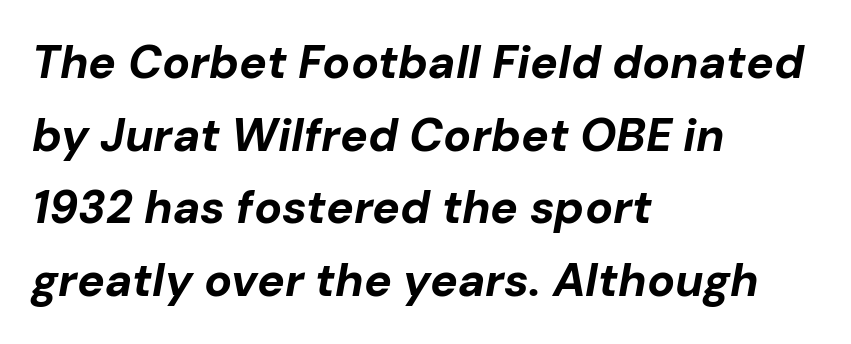
The image shows 46 px bold type, italic (leaning right); set left-aligned, normal line spacing (1.58x), normal letter spacing, not underlined; low stroke contrast and a medium x-height.
